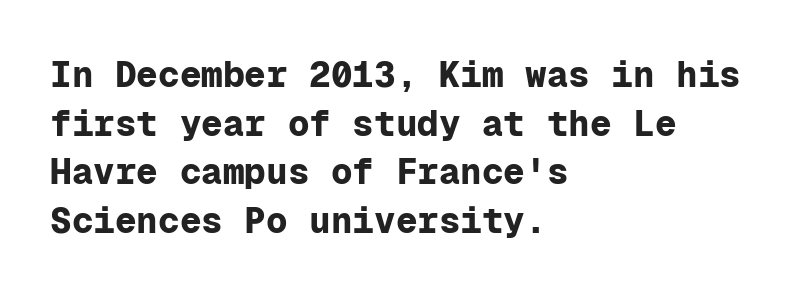
The image shows 36 px bold sans-serif type, upright, monospaced; set left-aligned, normal line spacing (1.35x), normal letter spacing, not underlined; low stroke contrast and a medium x-height.
